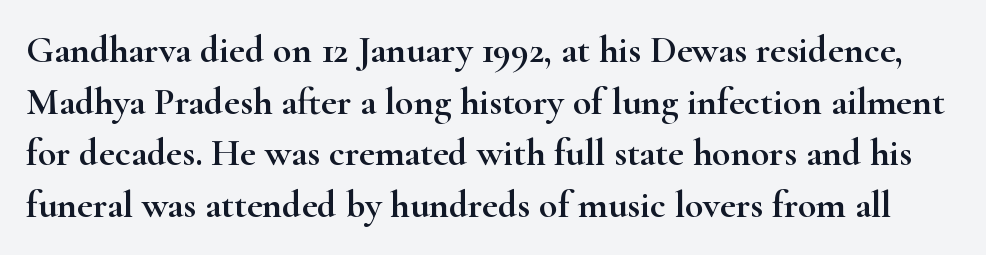
The image shows 38 px wide serif type, upright; set normal line spacing (1.36x), normal letter spacing, not underlined; high stroke contrast and a small x-height.
